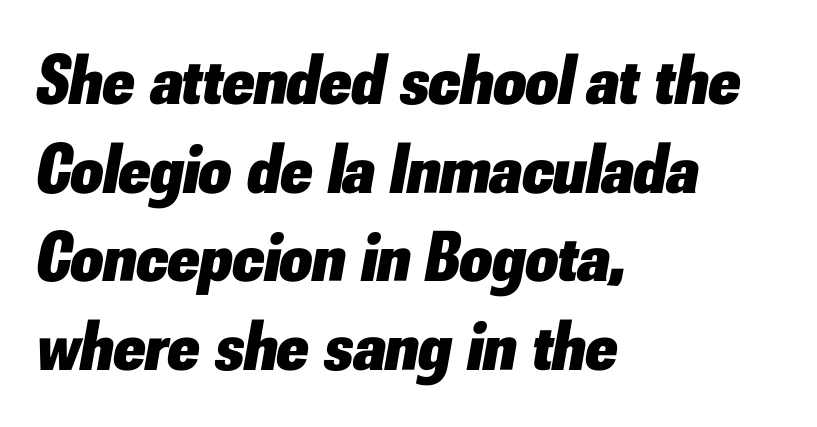
The image shows 71 px heavy type, italic (leaning right); set left-aligned, normal line spacing (1.25x), normal letter spacing, not underlined; low stroke contrast and a small x-height.
